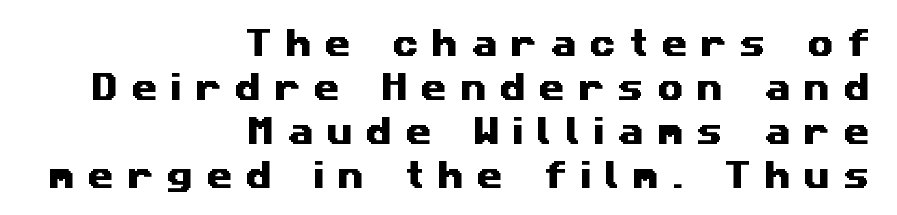
Q: Is the typeface a serif or a sans-serif typeface? A: Sans-serif.
Q: Is the text underlined? A: No.
Q: How is the paragraph aligned? A: Right-aligned.
Q: Is the spacing between letters normal or unusually wide? A: Unusually wide.
Q: Is the spacing between lines tight, normal or loose? A: Normal.
Q: Width (condensed, normal, or wide)? A: Wide.
Q: Stroke contrast? A: Medium.
Q: x-height? A: Medium.
Q: Monospaced? A: No.
